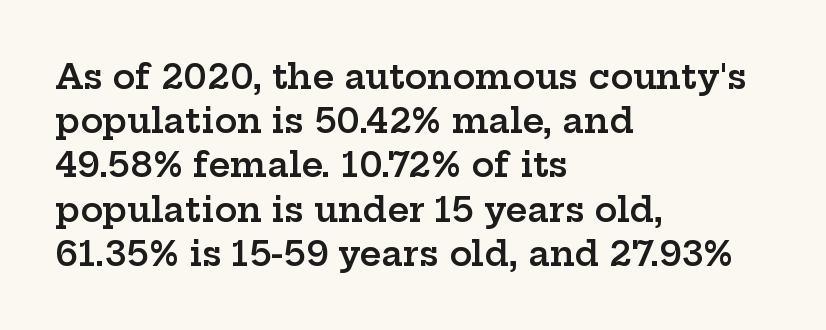
The image shows 34 px semibold, wide serif type, upright; set left-aligned, normal line spacing (1.3x), normal letter spacing, not underlined; low stroke contrast and a medium x-height.
